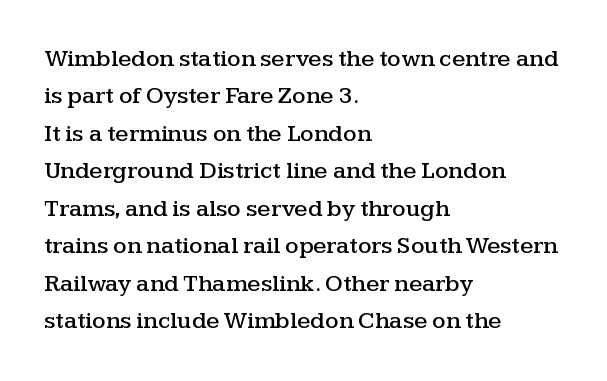
Quick note: interline space is typical. Ordinary non-slanted type is in use. The glyphs are unaccompanied by any horizontal stroke below them. The setting favours the left margin, as ordinary paragraphs usually do.
